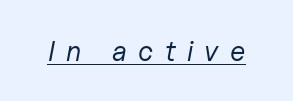
The image shows 28 px regular-weight type, italic (leaning right); set unusually wide letter spacing (+0.41 em), underlined; low stroke contrast and a medium x-height.
